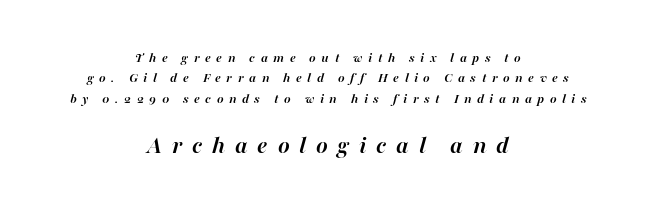
{"italic": "yes", "lean": "right", "slant_degrees": 16, "bold": "yes", "underline": "no", "align": "center", "line_spacing": "normal", "line_spacing_ratio": 1.45, "letter_spacing": "wide", "letter_spacing_em": 0.39, "larger_block": "second", "size_ratio": 1.79, "glyph_px": 25}
